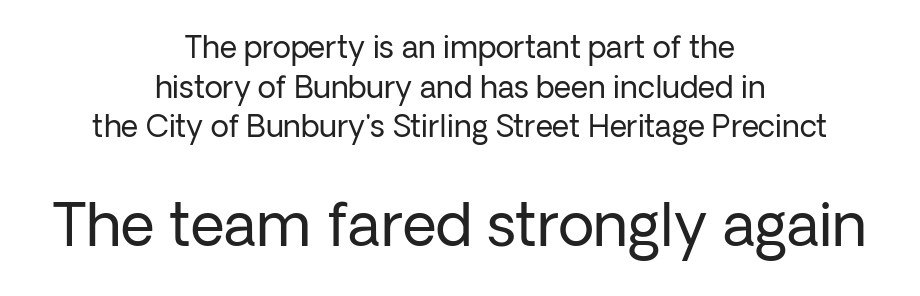
{"serif": "no", "italic": "no", "bold": "no", "weight": "regular", "width": "normal", "stroke_contrast": "low", "x_height": "medium", "monospaced": "no", "underline": "no", "align": "center", "line_spacing": "normal", "line_spacing_ratio": 1.32, "letter_spacing": "normal", "letter_spacing_em": 0.0, "larger_block": "second", "size_ratio": 1.97, "glyph_px": 59}
